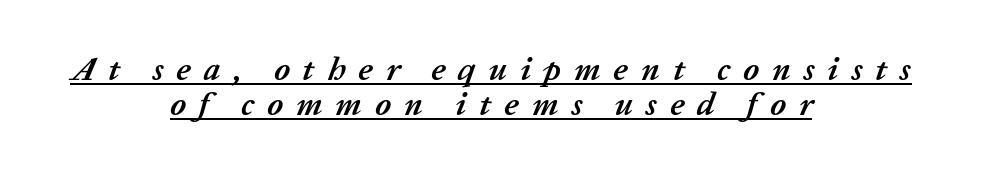
Looks like regular typesetting: each glyph gets only the width it needs. Honestly, the letter spacing is so wide it's the main thing you notice. Summary of vertical rhythm: compact, with narrow interline spacing. Summary of weight: heavy, a full bold.
